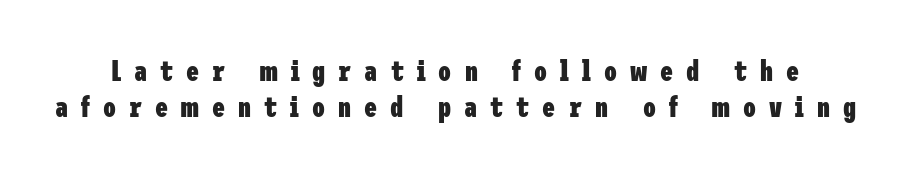
Look at the stroke-to-counter ratio: heavy, a bold. Ordinary non-slanted type is in use. Words appear elongated and porous because spacing is wide. The zone under the glyphs is completely vacant. The characters display no serif detailing; their extremities are plain.
